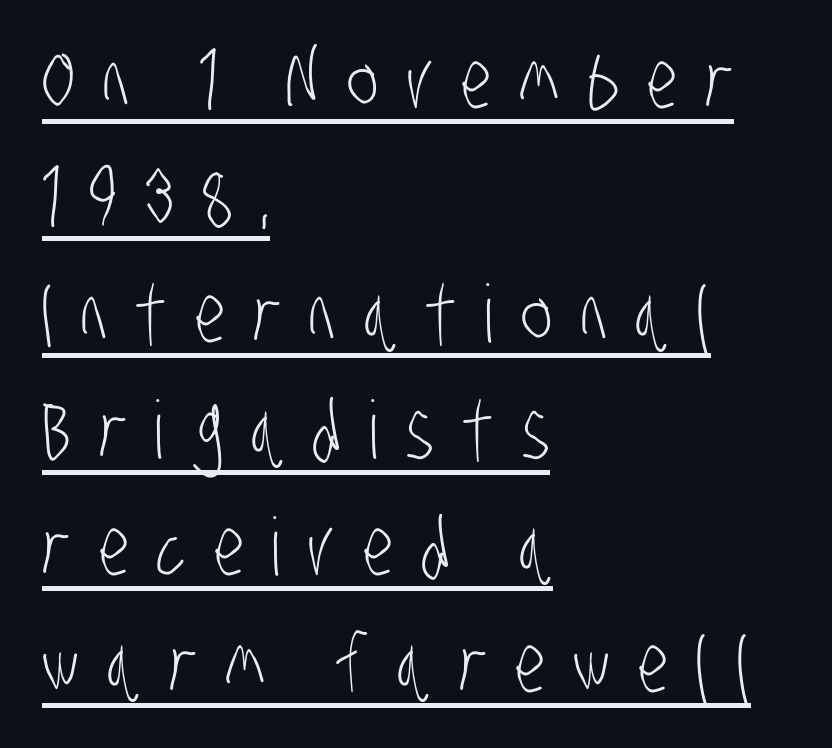
{"serif": "no", "bold": "no", "weight": "light", "width": "condensed", "stroke_contrast": "low", "x_height": "large", "monospaced": "no", "underline": "yes", "align": "left", "line_spacing": "normal", "line_spacing_ratio": 1.46, "letter_spacing": "wide", "letter_spacing_em": 0.35, "glyph_px": 80}
